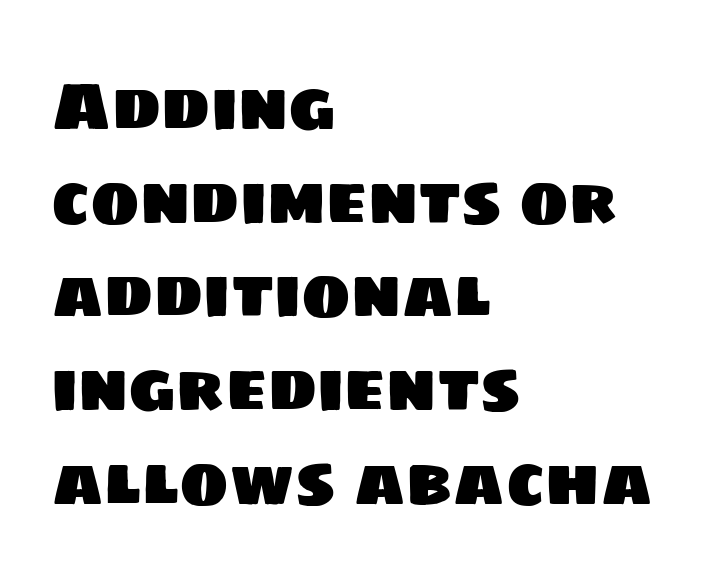
The image shows 66 px sans-serif type; set left-aligned, normal line spacing (1.42x), normal letter spacing, not underlined; low stroke contrast and a large x-height.
